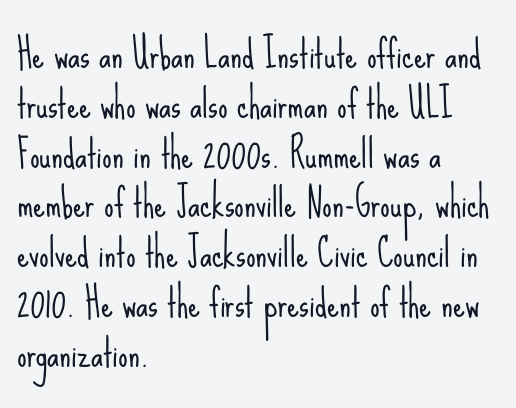
{"serif": "no", "italic": "no", "bold": "no", "weight": "light", "width": "condensed", "stroke_contrast": "low", "x_height": "small", "monospaced": "no", "underline": "no", "align": "left", "line_spacing": "normal", "line_spacing_ratio": 1.31, "letter_spacing": "normal", "letter_spacing_em": 0.0, "glyph_px": 38}
